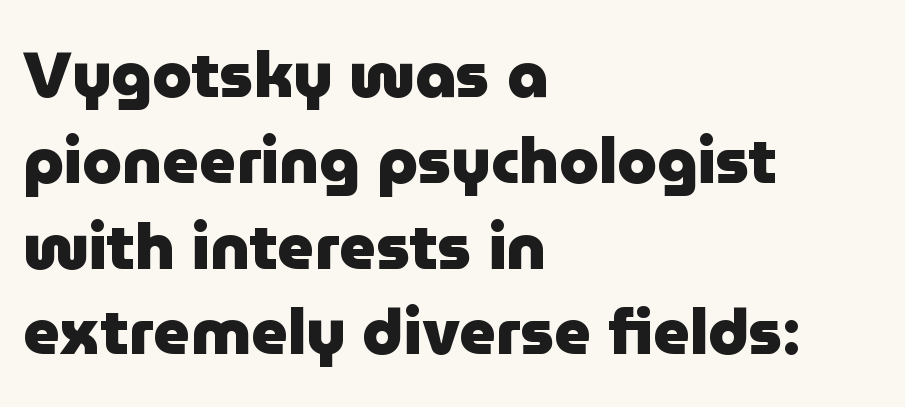
The image shows 64 px heavy sans-serif type, upright; set left-aligned, normal line spacing (1.34x), normal letter spacing, not underlined; low stroke contrast and a medium x-height.
